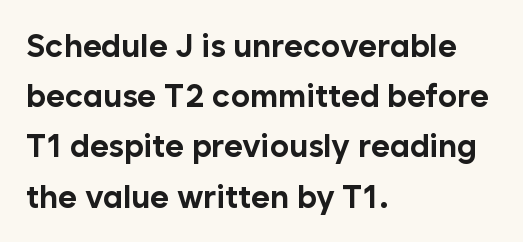
The image shows 32 px bold sans-serif type, upright; set left-aligned, normal line spacing (1.57x), normal letter spacing, not underlined; low stroke contrast and a medium x-height.
